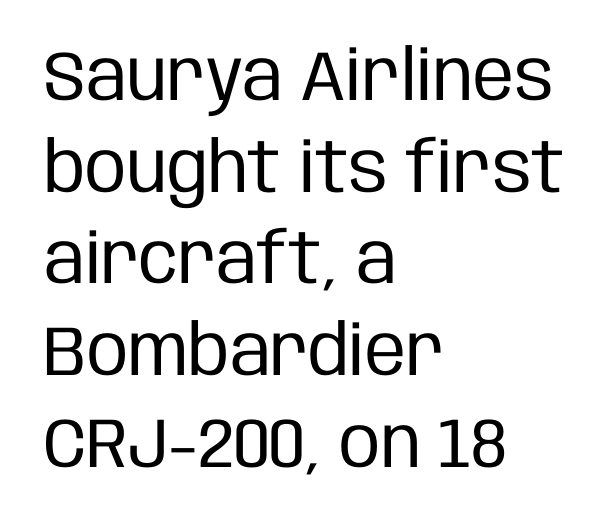
This block has exactly the height ordinary leading produces. Anything drawn beneath the words? Only blank space. Grotesque or geometric, the face here clearly has no serifs. Every character sits straight up, as roman type does. Heaviness? Minimal to ordinary, like unemphasized prose.
